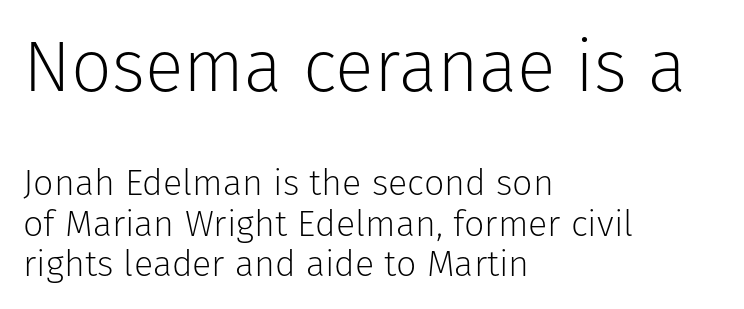
The image shows 72 px light sans-serif type, upright; set left-aligned, tight line spacing (1.12x), normal letter spacing, not underlined; the first (top) block is 2.0x larger; low stroke contrast and a medium x-height.
